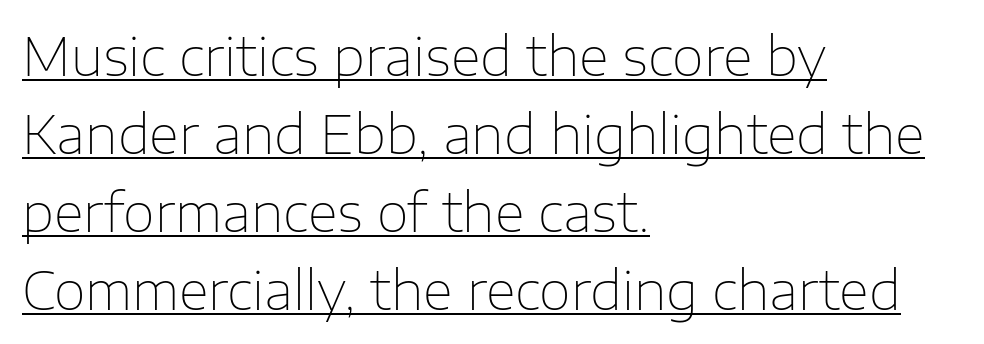
The image shows 52 px thin sans-serif type, upright; set left-aligned, normal line spacing (1.5x), normal letter spacing, underlined; low stroke contrast and a medium x-height.
